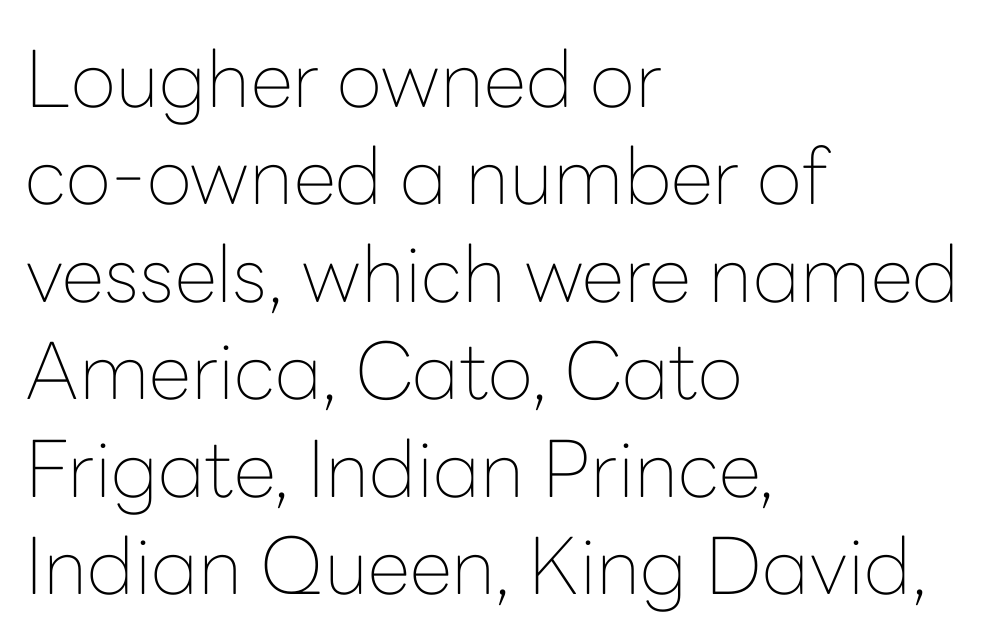
Caption: multi-line text, flush left, ragged right. These lines were composed using upright roman letters. Does the leading feel generous? No, just average. The rendering keeps characters at their native spacing.
